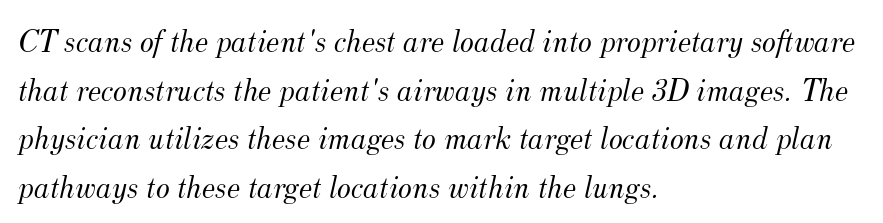
{"serif": "yes", "italic": "yes", "lean": "right", "slant_degrees": 12, "bold": "no", "weight": "light", "width": "normal", "stroke_contrast": "medium", "x_height": "small", "monospaced": "no", "underline": "no", "align": "left", "line_spacing": "normal", "line_spacing_ratio": 1.47, "letter_spacing": "normal", "letter_spacing_em": 0.0, "glyph_px": 33}
